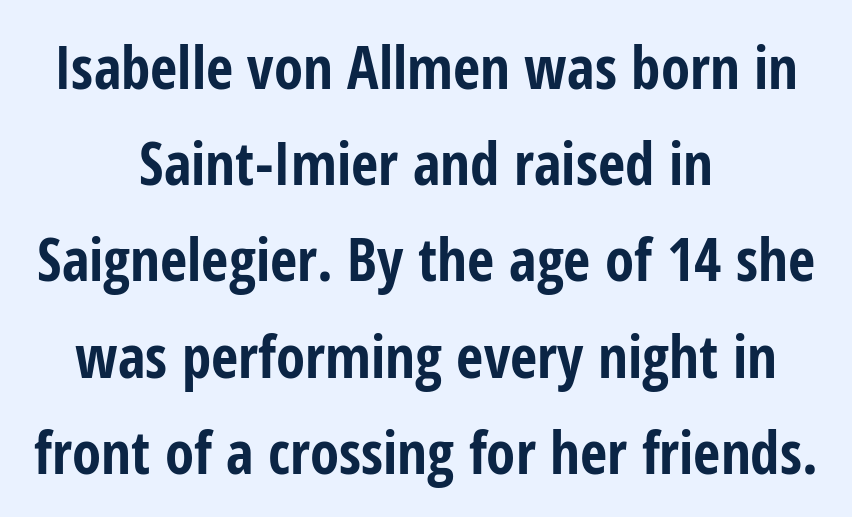
{"serif": "no", "italic": "no", "bold": "yes", "weight": "bold", "width": "condensed", "stroke_contrast": "low", "x_height": "medium", "monospaced": "no", "underline": "no", "align": "center", "line_spacing": "normal", "line_spacing_ratio": 1.63, "letter_spacing": "normal", "letter_spacing_em": 0.0, "glyph_px": 59}
